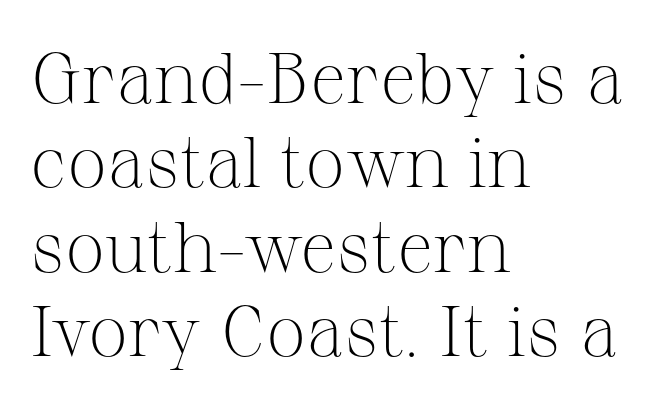
Q: Is the text bold? A: No.
Q: Is the text italic (slanted)? A: No, it is upright.
Q: Is the typeface a serif or a sans-serif typeface? A: Serif.
Q: Is the text underlined? A: No.
Q: How is the paragraph aligned? A: Left-aligned.
Q: Is the spacing between letters normal or unusually wide? A: Normal.
Q: Width (condensed, normal, or wide)? A: Normal.
Q: Stroke contrast? A: Medium.
Q: x-height? A: Medium.
Q: Monospaced? A: No.
